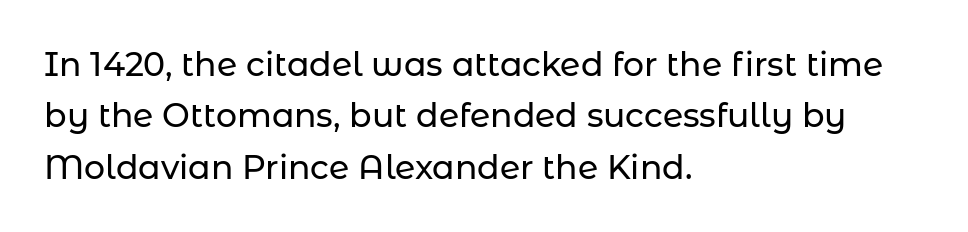
Descenders are the only things crossing below the line. Looks like regular typesetting: each glyph gets only the width it needs. Tracking value appears to be zero — textbook default spacing. A classic flush-left, rag-right setting is used for this passage. Nope, no serifs anywhere on these letters. Posture: vertical.
